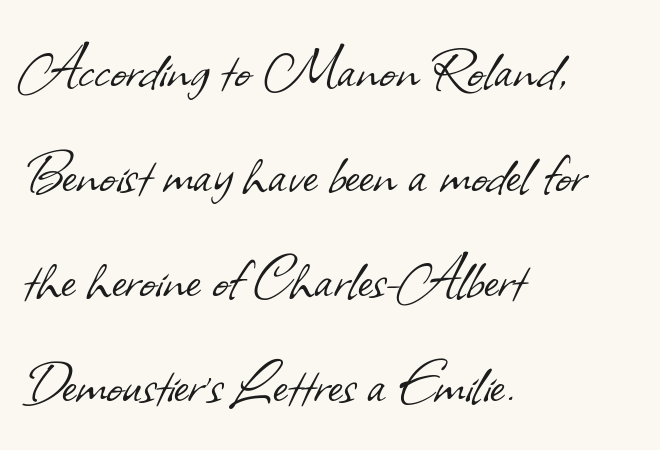
The image shows 69 px light sans-serif type; set left-aligned, normal line spacing (1.52x), normal letter spacing, not underlined; low stroke contrast and a small x-height.
